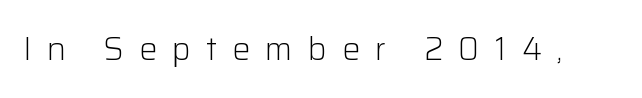
The image shows 32 px light sans-serif type, upright; set unusually wide letter spacing (+0.47 em), not underlined; low stroke contrast and a medium x-height.
